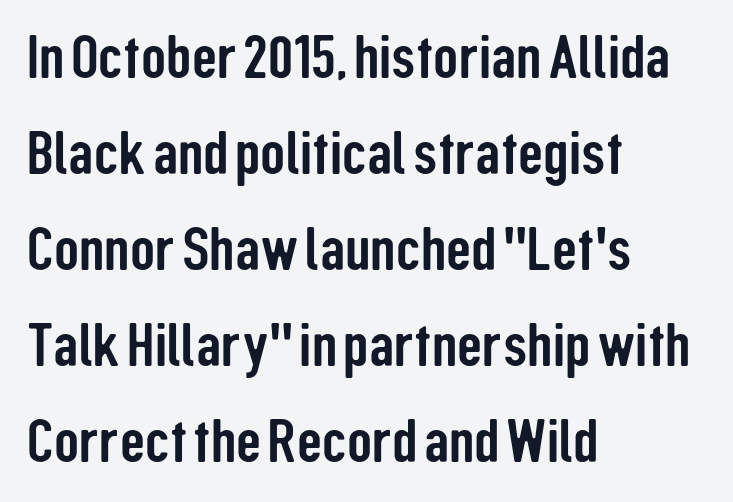
The image shows 62 px condensed sans-serif type, upright; set left-aligned, normal line spacing (1.55x), normal letter spacing, not underlined; low stroke contrast and a medium x-height.
